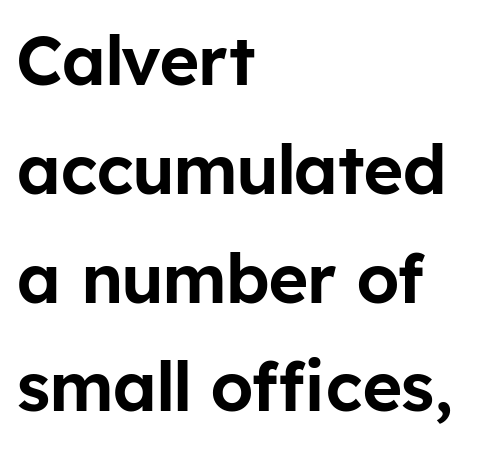
Q: Is the text italic (slanted)? A: No, it is upright.
Q: Is the typeface a serif or a sans-serif typeface? A: Sans-serif.
Q: Is the text underlined? A: No.
Q: How is the paragraph aligned? A: Left-aligned.
Q: Is the spacing between letters normal or unusually wide? A: Normal.
Q: Is the spacing between lines tight, normal or loose? A: Normal.
Q: Width (condensed, normal, or wide)? A: Normal.
Q: Stroke contrast? A: Low.
Q: x-height? A: Medium.
Q: Monospaced? A: No.
